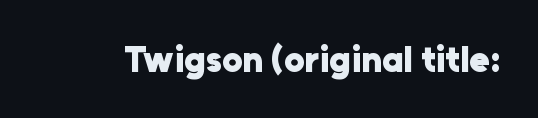
{"serif": "no", "italic": "no", "bold": "yes", "weight": "heavy", "width": "normal", "stroke_contrast": "low", "x_height": "medium", "monospaced": "no", "underline": "no", "letter_spacing": "normal", "letter_spacing_em": 0.0, "glyph_px": 36}
